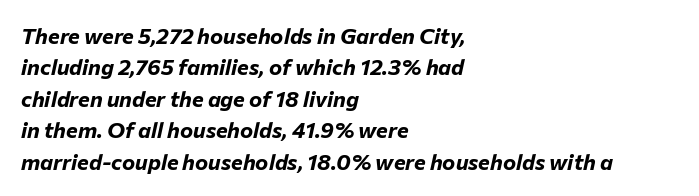
Q: Is the text bold? A: Yes.
Q: Is the text italic (slanted)? A: Yes, it leans right by about 12 degrees.
Q: Is the text underlined? A: No.
Q: How is the paragraph aligned? A: Left-aligned.
Q: Is the spacing between letters normal or unusually wide? A: Normal.
Q: Is the spacing between lines tight, normal or loose? A: Normal.
